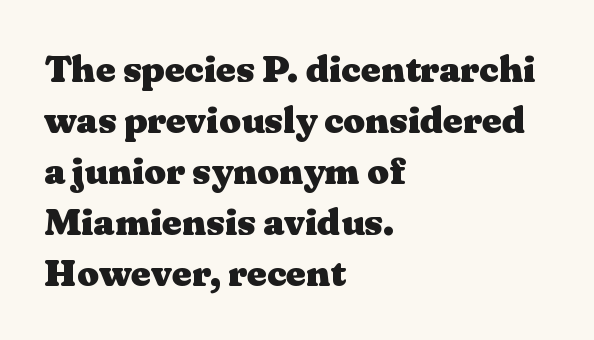
Q: Is the text bold? A: Yes.
Q: Is the text italic (slanted)? A: No, it is upright.
Q: Is the typeface a serif or a sans-serif typeface? A: Serif.
Q: Is the text underlined? A: No.
Q: How is the paragraph aligned? A: Left-aligned.
Q: Is the spacing between letters normal or unusually wide? A: Normal.
Q: Is the spacing between lines tight, normal or loose? A: Normal.
Q: Width (condensed, normal, or wide)? A: Wide.
Q: Stroke contrast? A: Medium.
Q: x-height? A: Medium.
Q: Monospaced? A: No.
